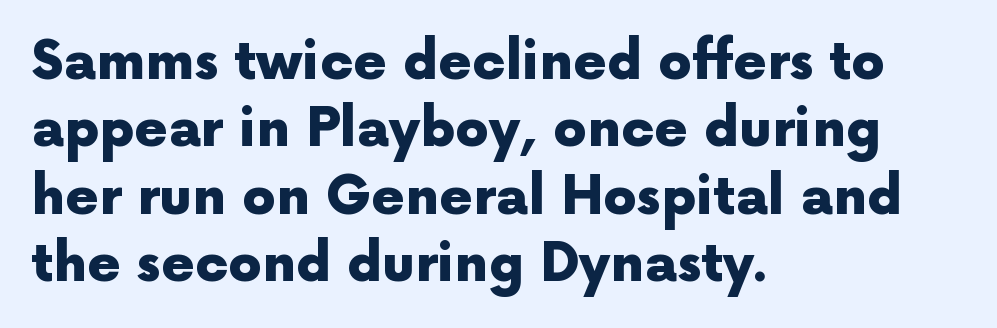
The image shows 53 px heavy sans-serif type, upright; set left-aligned, normal line spacing (1.27x), normal letter spacing, not underlined; a medium x-height.
